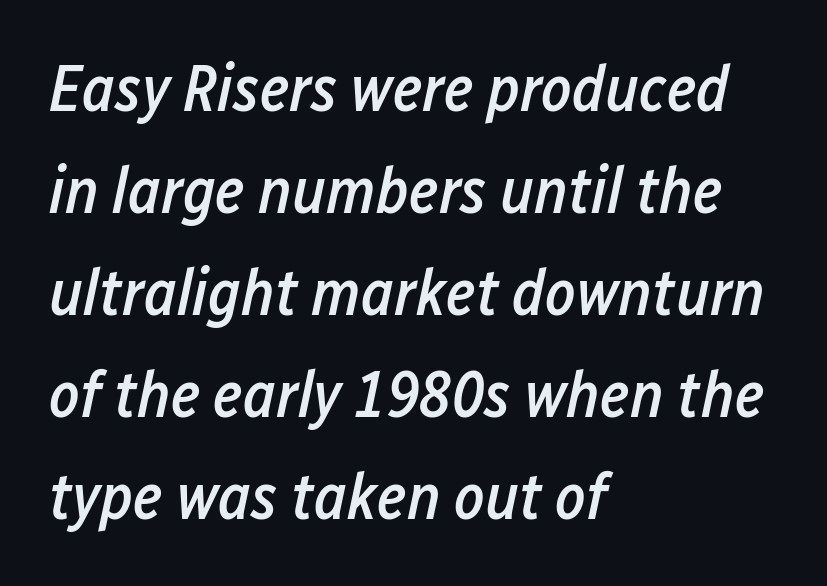
The glyphs are unaccompanied by any horizontal stroke below them. In terms of posture, this sample is oblique. The letters are semibold — heavier than regular but short of a full bold. Line spacing here is normal. Nothing unusual about the tracking: characters are spaced as the font intends. Notice how the passage keeps a crisp vertical edge on the left only.
